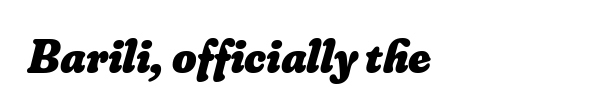
Q: Is the text bold? A: Yes.
Q: Is the text underlined? A: No.
Q: How is the paragraph aligned? A: Left-aligned.
Q: Is the spacing between letters normal or unusually wide? A: Normal.
Q: Width (condensed, normal, or wide)? A: Normal.
Q: Stroke contrast? A: Low.
Q: x-height? A: Small.
Q: Monospaced? A: No.
